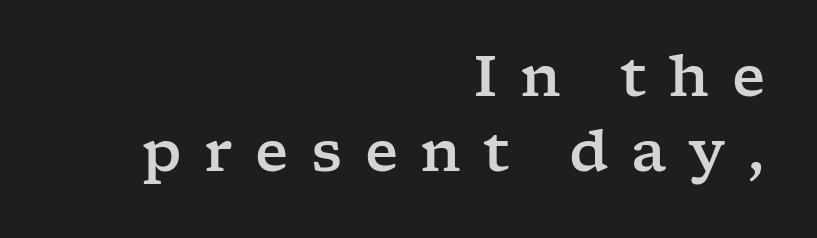
{"serif": "yes", "italic": "no", "width": "wide", "stroke_contrast": "low", "x_height": "medium", "monospaced": "no", "underline": "no", "align": "right", "line_spacing": "normal", "line_spacing_ratio": 1.32, "letter_spacing": "wide", "letter_spacing_em": 0.39, "glyph_px": 57}
